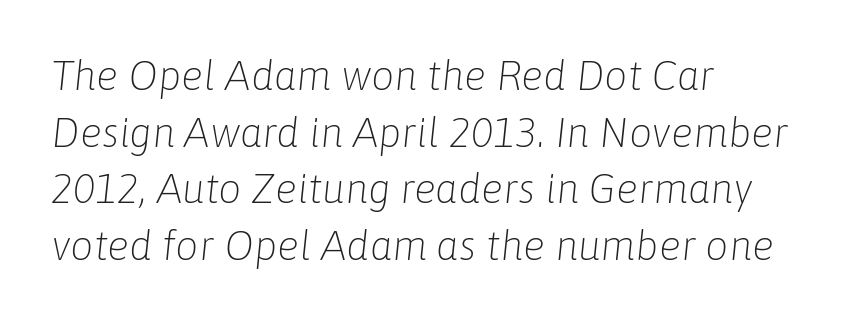
{"italic": "yes", "lean": "right", "slant_degrees": 6, "bold": "no", "weight": "light", "width": "normal", "stroke_contrast": "low", "x_height": "medium", "monospaced": "no", "underline": "no", "align": "left", "line_spacing": "normal", "line_spacing_ratio": 1.38, "letter_spacing": "normal", "letter_spacing_em": 0.0, "glyph_px": 41}
